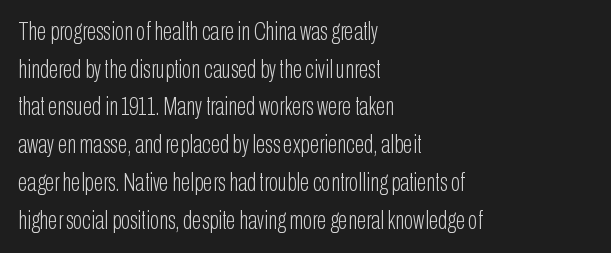
Q: Is the text bold? A: No.
Q: Is the text italic (slanted)? A: No, it is upright.
Q: Is the text underlined? A: No.
Q: How is the paragraph aligned? A: Left-aligned.
Q: Is the spacing between letters normal or unusually wide? A: Normal.
Q: Is the spacing between lines tight, normal or loose? A: Normal.
